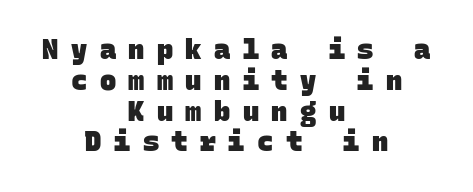
The image shows 27 px bold type; set centered, tight line spacing (1.14x), unusually wide letter spacing (+0.46 em), not underlined.
